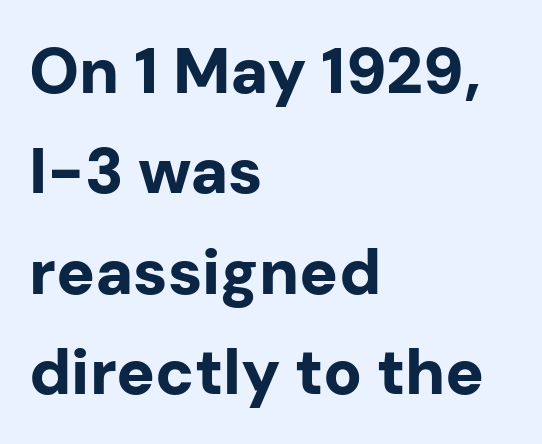
{"serif": "no", "italic": "no", "bold": "yes", "weight": "bold", "width": "normal", "stroke_contrast": "low", "x_height": "medium", "monospaced": "no", "underline": "no", "align": "left", "line_spacing": "normal", "line_spacing_ratio": 1.57, "letter_spacing": "normal", "letter_spacing_em": 0.0, "glyph_px": 64}
